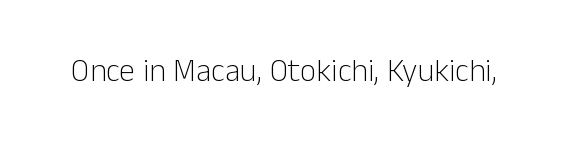
{"serif": "no", "italic": "no", "bold": "no", "weight": "light", "width": "normal", "stroke_contrast": "low", "x_height": "medium", "monospaced": "no", "underline": "no", "letter_spacing": "normal", "letter_spacing_em": 0.0, "glyph_px": 32}
